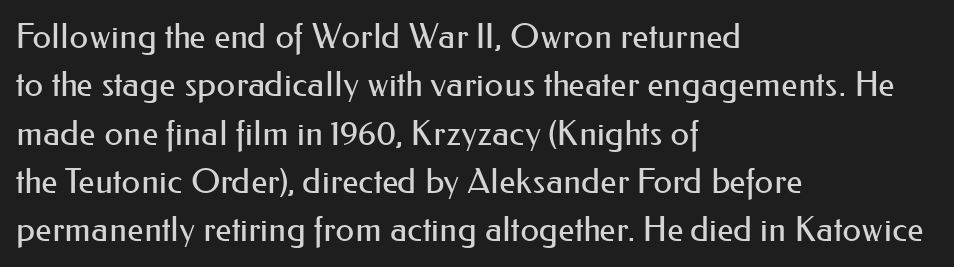
Tracking here is standard; glyphs follow each other at the usual distance. Every character sits straight up, as roman type does. Rule under the text: the space is simply empty. The text was rendered using a sans face with plain stroke endings.
